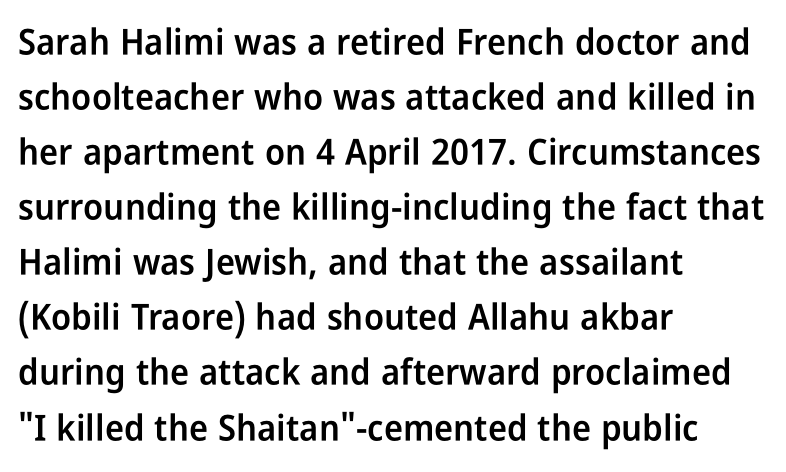
{"serif": "no", "italic": "no", "bold": "semi", "weight": "semibold", "width": "condensed", "stroke_contrast": "low", "x_height": "medium", "monospaced": "no", "underline": "no", "align": "left", "line_spacing": "normal", "line_spacing_ratio": 1.53, "letter_spacing": "normal", "letter_spacing_em": 0.0, "glyph_px": 36}
